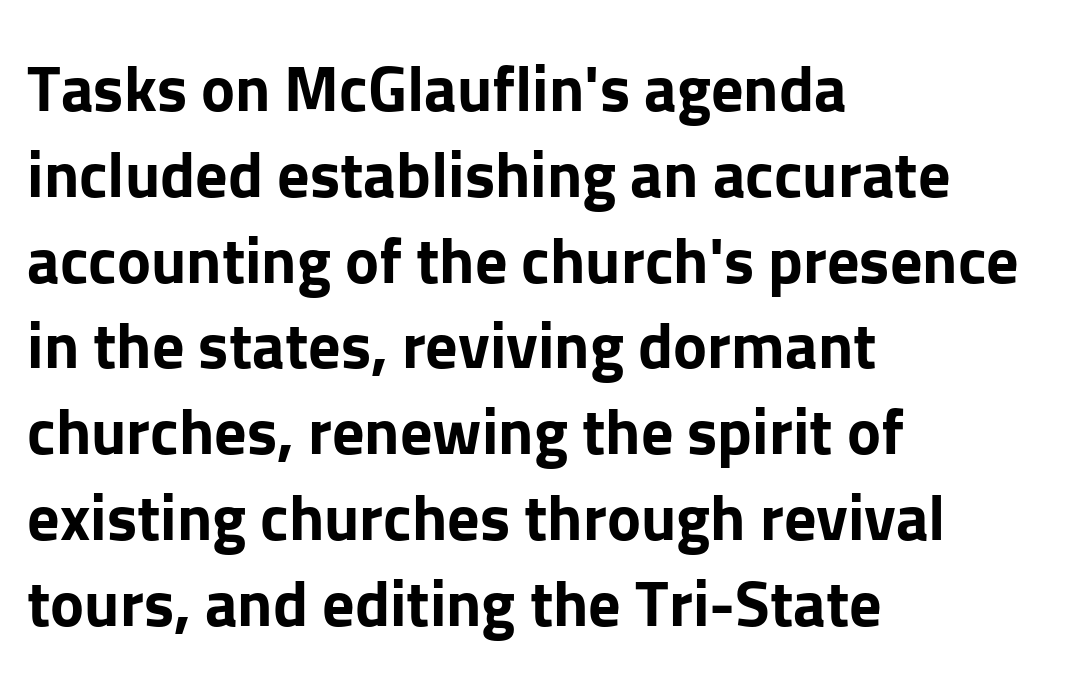
Rendered with straight, roman letterforms. The passage shown is typed in a proportional face where columns would drift. Every row of glyphs begins at an identical x-position on the left. The block of text has a typical density, with ordinary space between rows.
